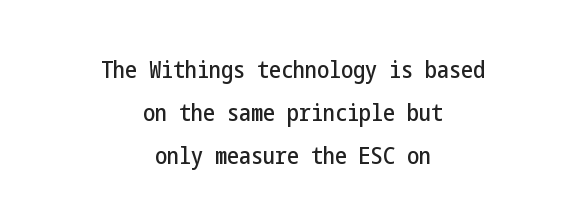
Q: Is the text italic (slanted)? A: No, it is upright.
Q: Is the text underlined? A: No.
Q: How is the paragraph aligned? A: Centered.
Q: Is the spacing between letters normal or unusually wide? A: Normal.
